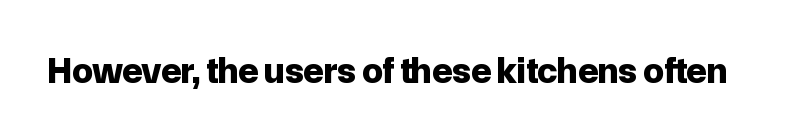
A typesetter would call this zero additional tracking. The zone under the glyphs is completely vacant. The designer went with a sans here, leaving each stem footless. Here the designer chose a conventional face with non-uniform glyph widths. Do the letters lean? They stand straight.
